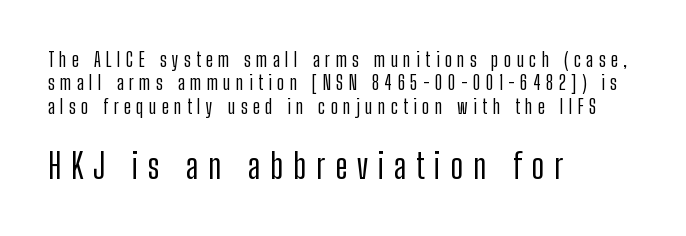
Has an underline been added? It has not. The designer went with a sans here, leaving each stem footless. Each line starts at the same left margin while the right side varies. Caption: upper text group reduced, lower text group enlarged. Here the designer chose a conventional face with non-uniform glyph widths.
